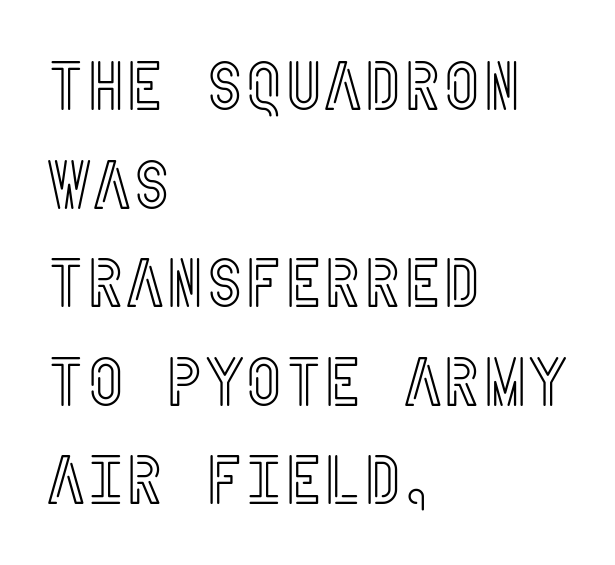
The image shows 68 px condensed type, upright; set left-aligned, normal line spacing (1.45x), normal letter spacing, not underlined; a large x-height.
